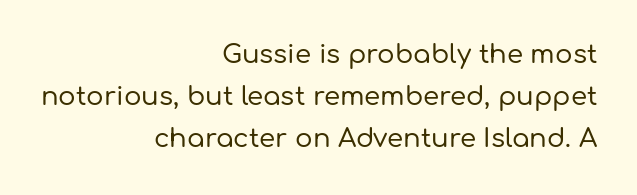
Q: Is the text italic (slanted)? A: No, it is upright.
Q: Is the text underlined? A: No.
Q: How is the paragraph aligned? A: Right-aligned.
Q: Is the spacing between letters normal or unusually wide? A: Normal.
Q: Is the spacing between lines tight, normal or loose? A: Normal.
